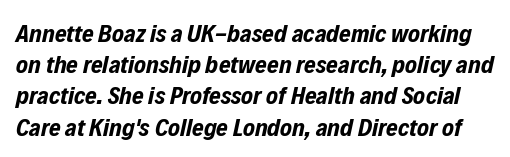
The image shows 25 px bold type, italic (leaning right); set normal line spacing (1.25x), normal letter spacing, not underlined.
